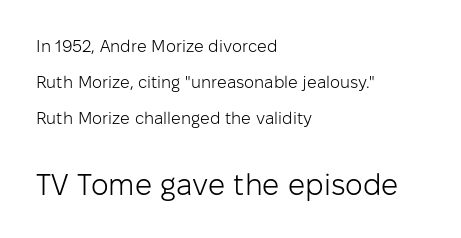
Ascenders rise straight up at ninety degrees. If you measured baseline to baseline, you'd find a long distance. The ragged edge is on the right, which tells us the setting is flush left. Nothing unusual about the tracking: characters are spaced as the font intends. Compare the two chunks: the lower has the greater cap height. You could not count columns in this text — the font is proportionally spaced.
